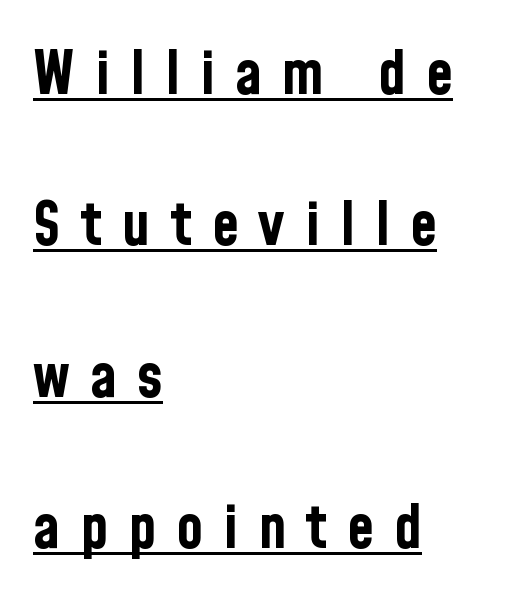
The image shows 61 px bold, condensed sans-serif type, upright; set left-aligned, loose line spacing (2.48x), unusually wide letter spacing (+0.33 em), underlined; low stroke contrast and a medium x-height.
